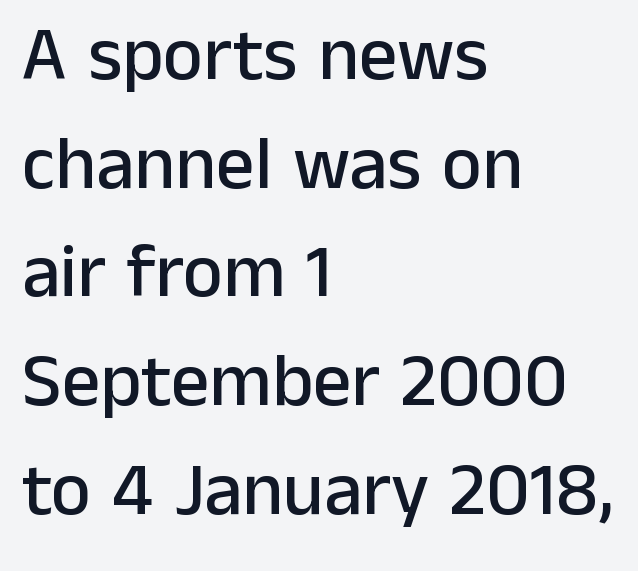
Q: Is the text italic (slanted)? A: No, it is upright.
Q: Is the typeface a serif or a sans-serif typeface? A: Sans-serif.
Q: Is the text underlined? A: No.
Q: How is the paragraph aligned? A: Left-aligned.
Q: Is the spacing between letters normal or unusually wide? A: Normal.
Q: Is the spacing between lines tight, normal or loose? A: Normal.
Q: Width (condensed, normal, or wide)? A: Normal.
Q: Stroke contrast? A: Low.
Q: x-height? A: Medium.
Q: Monospaced? A: No.
